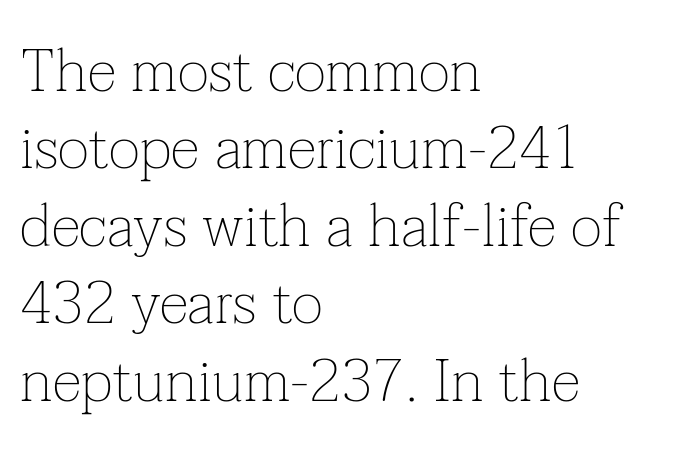
The image shows 60 px thin serif type, upright; set left-aligned, normal line spacing (1.29x), normal letter spacing, not underlined; low stroke contrast and a medium x-height.
